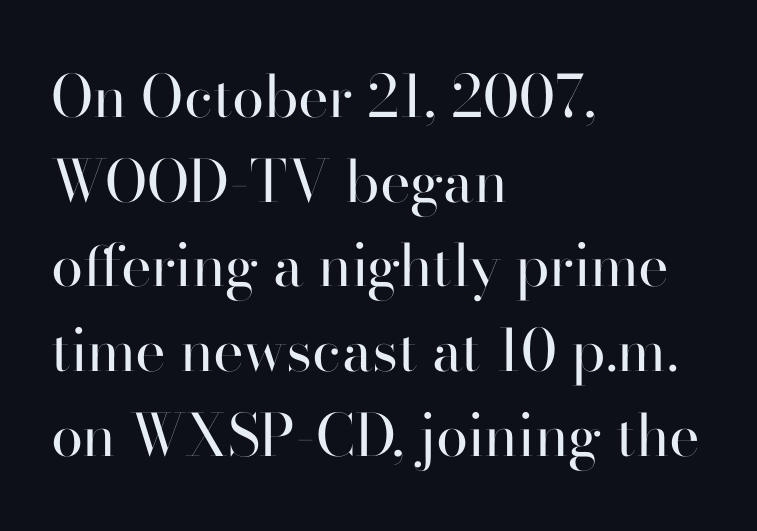
The image shows 58 px regular-weight sans-serif type, upright; set left-aligned, normal line spacing (1.46x), normal letter spacing, not underlined; high stroke contrast and a small x-height.
